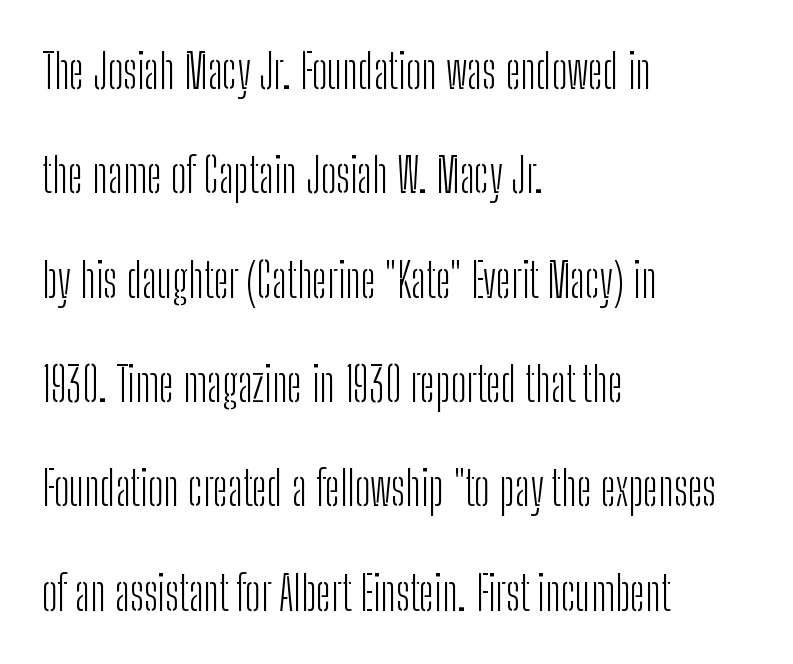
The image shows 47 px light, condensed sans-serif type, upright; set left-aligned, loose line spacing (2.22x), normal letter spacing, not underlined; low stroke contrast and a medium x-height.
